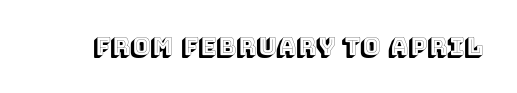
{"italic": "no", "underline": "no", "letter_spacing": "normal", "letter_spacing_em": 0.0, "glyph_px": 24}
